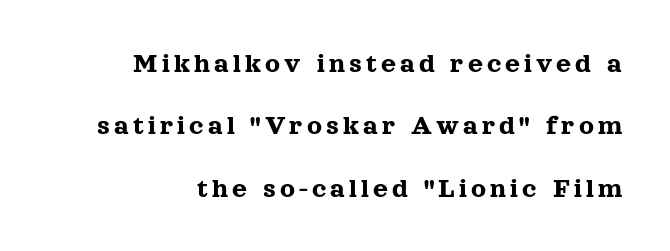
{"serif": "yes", "italic": "no", "width": "normal", "x_height": "medium", "monospaced": "no", "underline": "no", "line_spacing": "loose", "line_spacing_ratio": 2.15, "glyph_px": 29}
